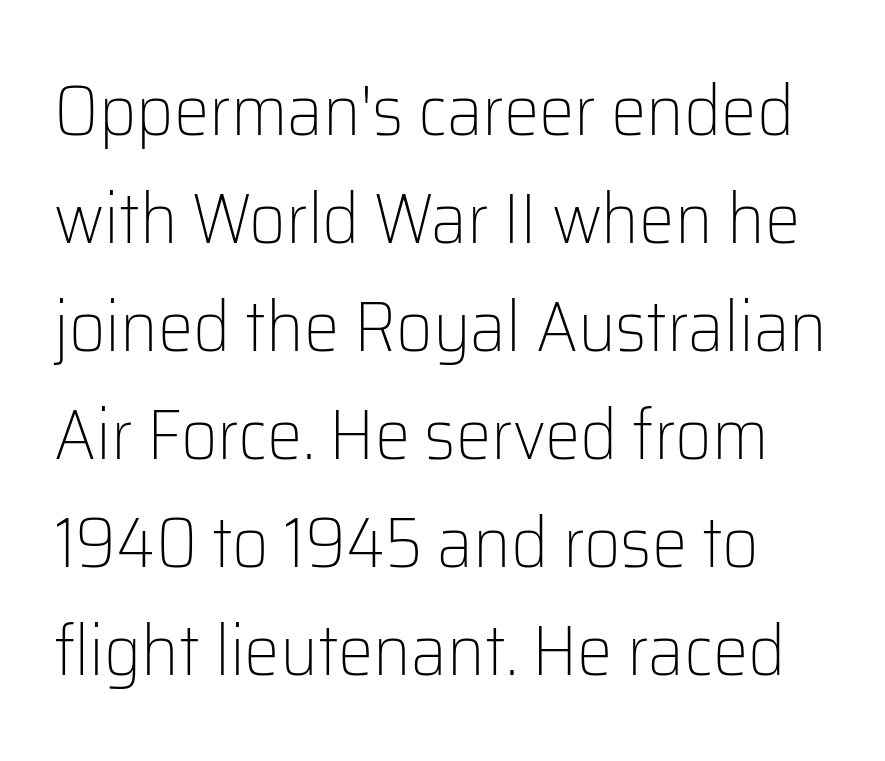
This sample has the flowing, uneven cadence of proportional lettering. Is the letter spacing exaggerated? No — it looks like the ordinary default. Letters rest on an invisible, unmarked baseline. The letters stand straight up with perfectly vertical stems.
